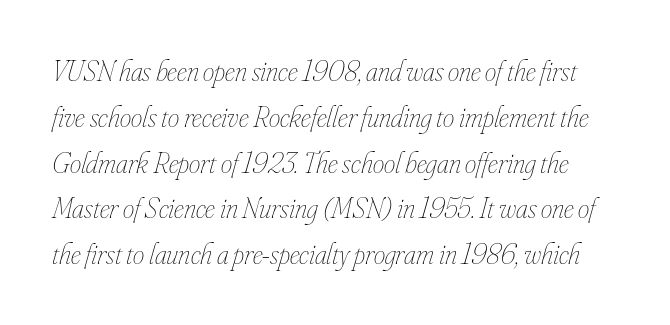
The image shows 29 px thin, condensed type, italic (leaning right); set normal line spacing (1.58x), normal letter spacing, not underlined; low stroke contrast and a small x-height.
